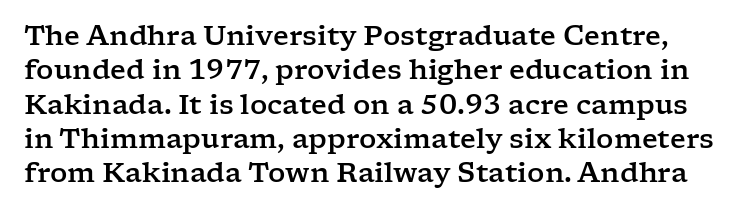
{"italic": "no", "underline": "no", "line_spacing": "normal", "line_spacing_ratio": 1.27, "letter_spacing": "normal", "letter_spacing_em": 0.0, "glyph_px": 27}
